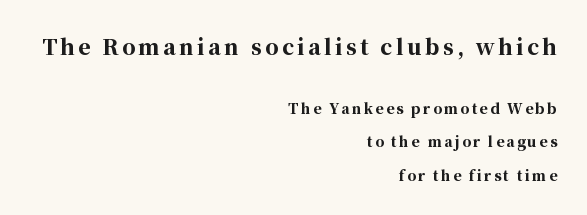
{"italic": "no", "bold": "yes", "underline": "no", "align": "right", "line_spacing": "loose", "line_spacing_ratio": 2.39, "larger_block": "first", "size_ratio": 1.5, "glyph_px": 21}
